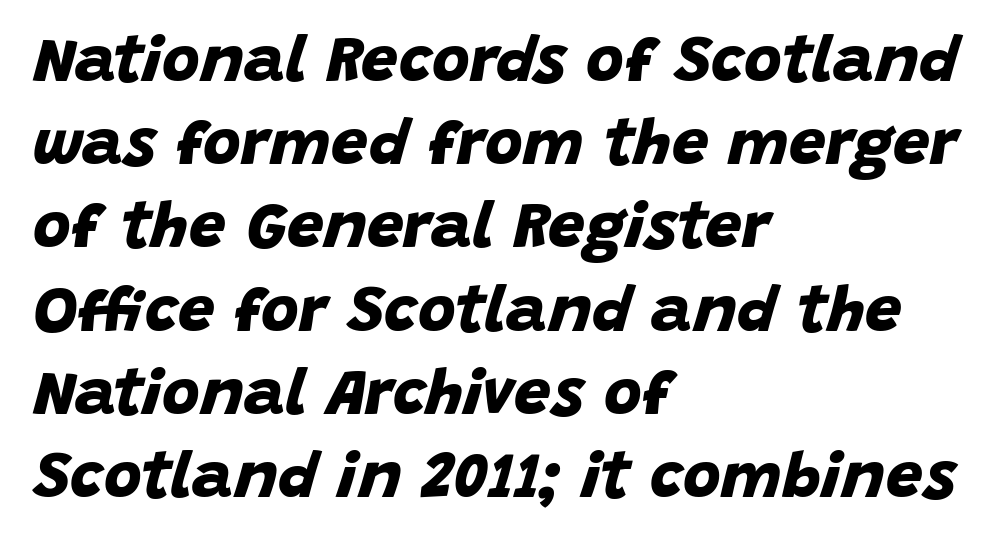
The image shows 65 px bold sans-serif type; set left-aligned, normal line spacing (1.28x), normal letter spacing, not underlined; low stroke contrast and a large x-height.
